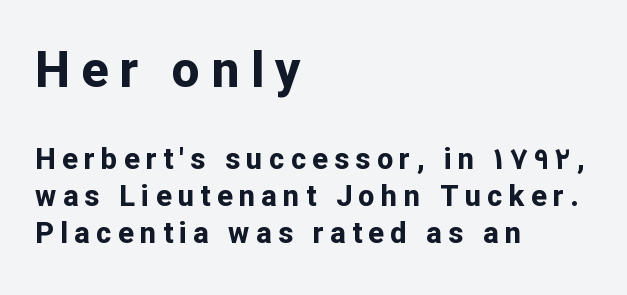
The typeface chosen for these lines omits serifs. Italic? Not at all — the glyphs are vertical. Nobody drew a line under any word here. The passage shown is typed in a proportional face where columns would drift. Does extra space separate the letters? Yes, quite a lot of it. The paragraph has a hard left edge and a soft right edge.
